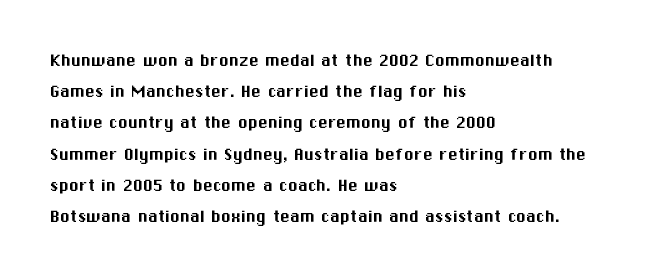
The image shows 20 px text type, upright; set left-aligned, normal line spacing (1.56x), normal letter spacing, not underlined.
